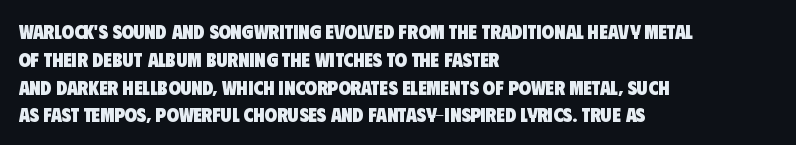
The image shows 20 px bold type; set left-aligned, normal line spacing (1.39x), normal letter spacing, not underlined.
